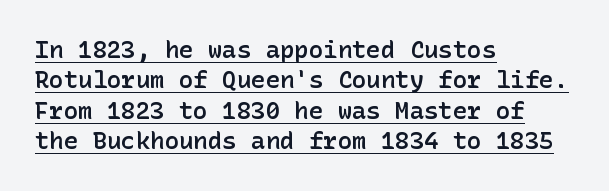
Q: Is the text bold? A: Semi-bold.
Q: Is the text italic (slanted)? A: No, it is upright.
Q: Is the text underlined? A: Yes.
Q: How is the paragraph aligned? A: Left-aligned.
Q: Is the spacing between letters normal or unusually wide? A: Normal.
Q: Is the spacing between lines tight, normal or loose? A: Normal.
